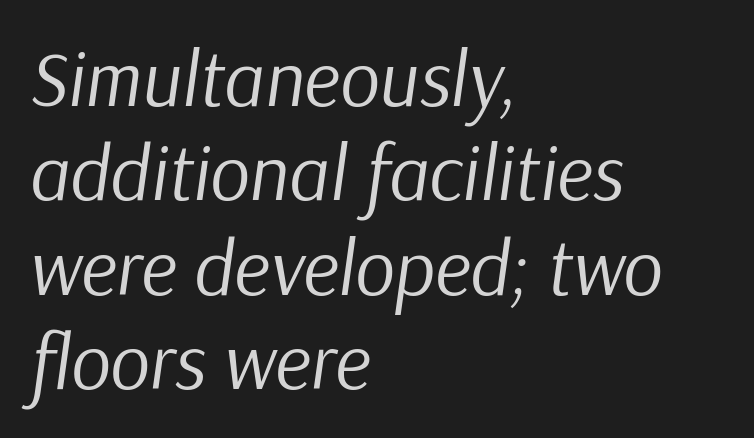
Line beginnings align vertically; line endings do not. Notice how the stems are inclined rather than vertical — that's the hallmark of italics. The area under the type is left untouched. Caption: face not bold, strokes unweighted. No extra tracking has been applied to these lines.
